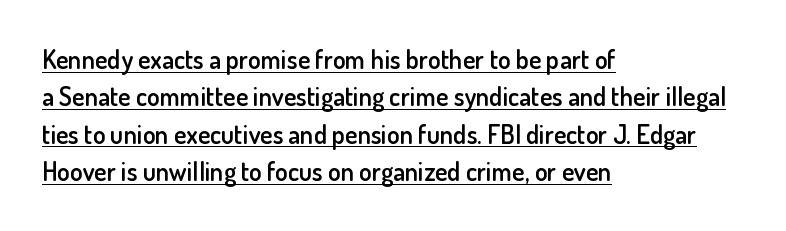
Look at the tracking — it's just the regular setting, nothing added. The typesetter chose a ragged-right arrangement here. A typesetter would call this leading conventional body-copy spacing. Vertical strokes here are truly vertical.
